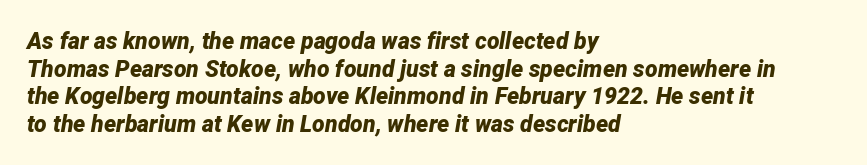
Q: Is the text bold? A: Yes.
Q: Is the text italic (slanted)? A: Yes, it leans right by about 12 degrees.
Q: Is the text underlined? A: No.
Q: How is the paragraph aligned? A: Left-aligned.
Q: Is the spacing between letters normal or unusually wide? A: Normal.
